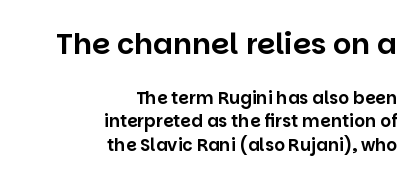
This sample keeps an unexceptional amount of space between lines. Of the two passages, the one on top uses the larger point size. Unlike italic type, these characters show no tilt at all. If you drew a ruler down the right edge, every line would touch it.
